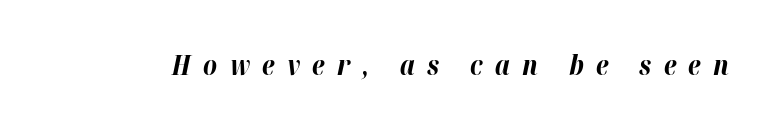
The image shows 27 px bold type, italic (leaning right); set unusually wide letter spacing (+0.46 em), not underlined.
